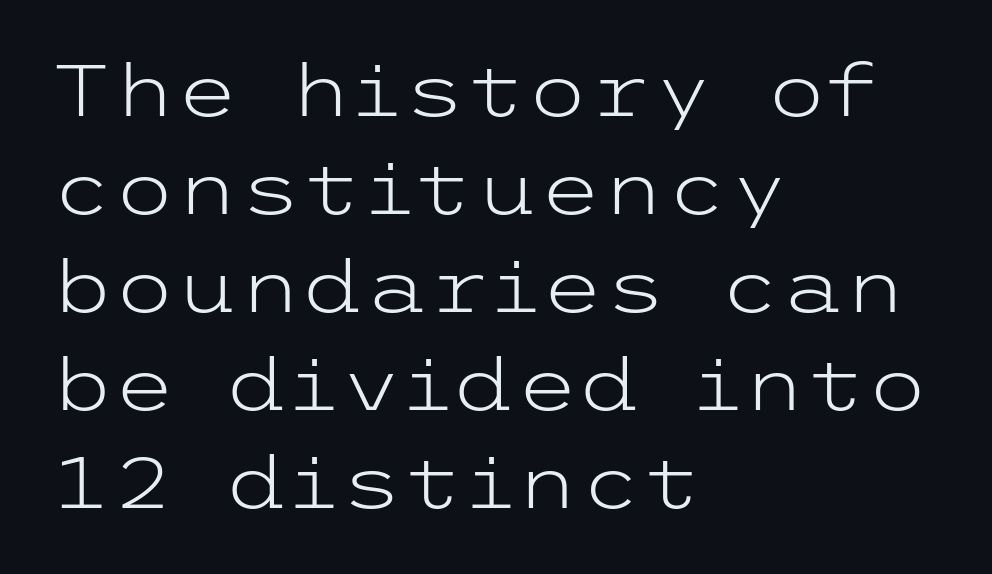
Posture: upright roman. The strip under each line holds only bare page. Are there feet on the stems? There aren't — it's a sans. Left-aligned paragraph, ragged on the right.
